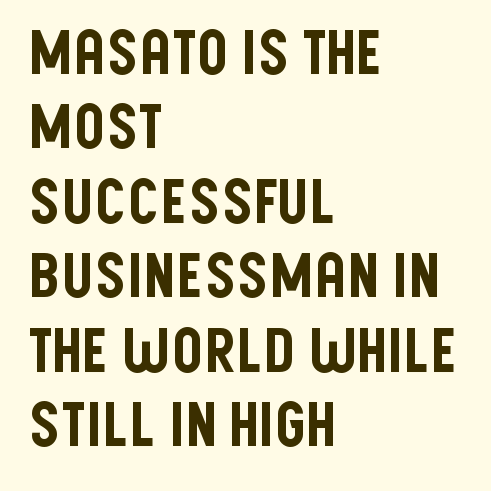
{"serif": "no", "italic": "no", "width": "condensed", "stroke_contrast": "low", "x_height": "large", "monospaced": "no", "underline": "no", "align": "left", "line_spacing_ratio": 1.22, "letter_spacing": "normal", "letter_spacing_em": 0.0, "glyph_px": 61}
